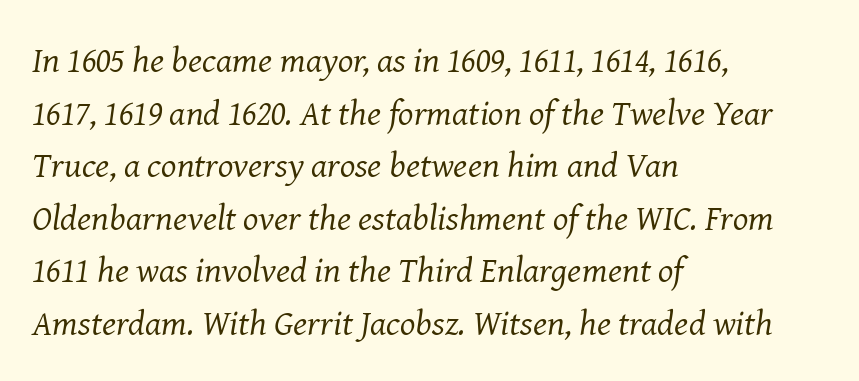
{"serif": "yes", "italic": "yes", "lean": "right", "slant_degrees": 8, "bold": "no", "weight": "regular", "width": "normal", "stroke_contrast": "medium", "x_height": "medium", "monospaced": "no", "underline": "no", "align": "left", "line_spacing": "normal", "line_spacing_ratio": 1.46, "letter_spacing": "normal", "letter_spacing_em": 0.0, "glyph_px": 36}
